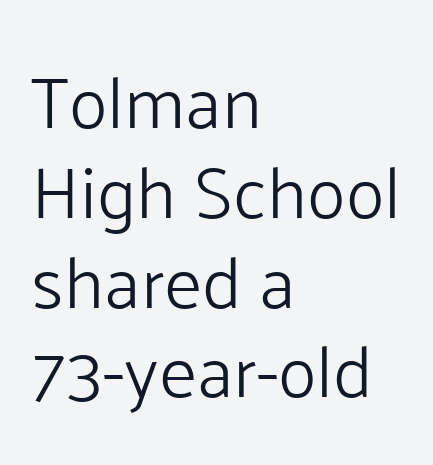
Q: Is the text bold? A: No.
Q: Is the text italic (slanted)? A: No, it is upright.
Q: Is the typeface a serif or a sans-serif typeface? A: Sans-serif.
Q: Is the text underlined? A: No.
Q: How is the paragraph aligned? A: Left-aligned.
Q: Is the spacing between letters normal or unusually wide? A: Normal.
Q: Width (condensed, normal, or wide)? A: Normal.
Q: Stroke contrast? A: Low.
Q: x-height? A: Medium.
Q: Monospaced? A: No.
